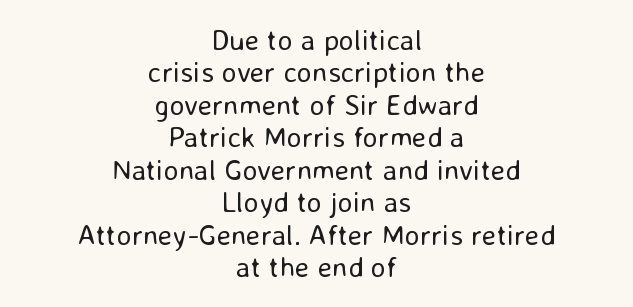
Q: Is the text bold? A: No.
Q: Is the text italic (slanted)? A: No, it is upright.
Q: Is the typeface a serif or a sans-serif typeface? A: Sans-serif.
Q: Is the text underlined? A: No.
Q: How is the paragraph aligned? A: Centered.
Q: Is the spacing between letters normal or unusually wide? A: Normal.
Q: Is the spacing between lines tight, normal or loose? A: Tight.
Q: Width (condensed, normal, or wide)? A: Normal.
Q: Stroke contrast? A: Low.
Q: x-height? A: Medium.
Q: Monospaced? A: No.
